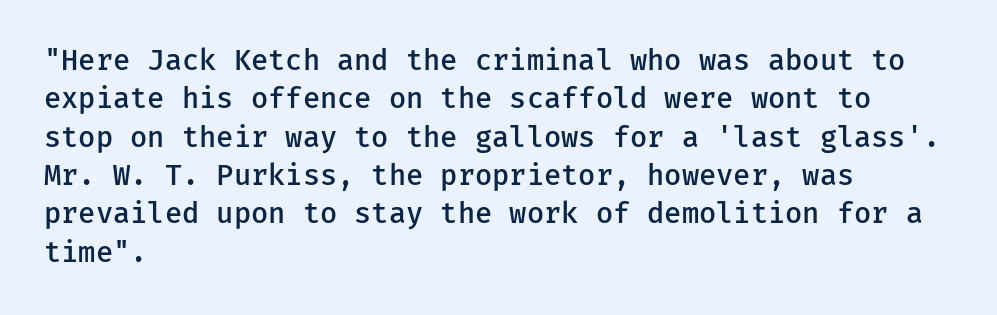
{"serif": "no", "italic": "no", "bold": "semi", "weight": "semibold", "width": "normal", "stroke_contrast": "low", "x_height": "medium", "underline": "no", "align": "left", "line_spacing": "normal", "line_spacing_ratio": 1.37, "letter_spacing": "normal", "letter_spacing_em": 0.0, "glyph_px": 28}
